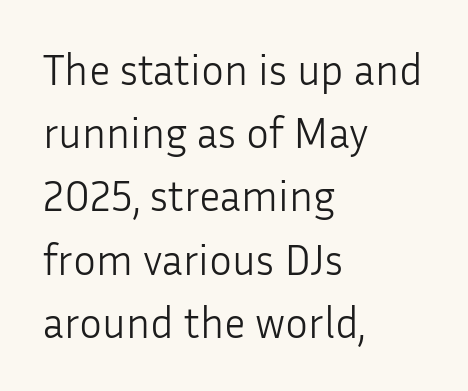
The image shows 43 px light sans-serif type, upright; set left-aligned, normal line spacing (1.47x), normal letter spacing, not underlined; low stroke contrast and a medium x-height.
